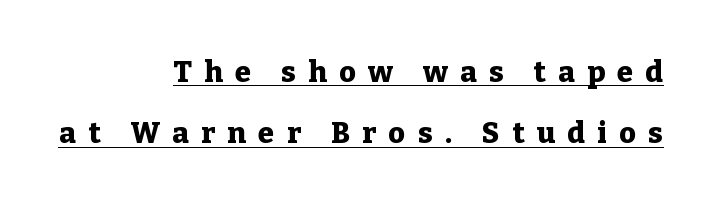
The image shows 29 px heavy serif type, upright; set right-aligned, loose line spacing (2.12x), unusually wide letter spacing (+0.43 em), underlined; low stroke contrast and a medium x-height.
